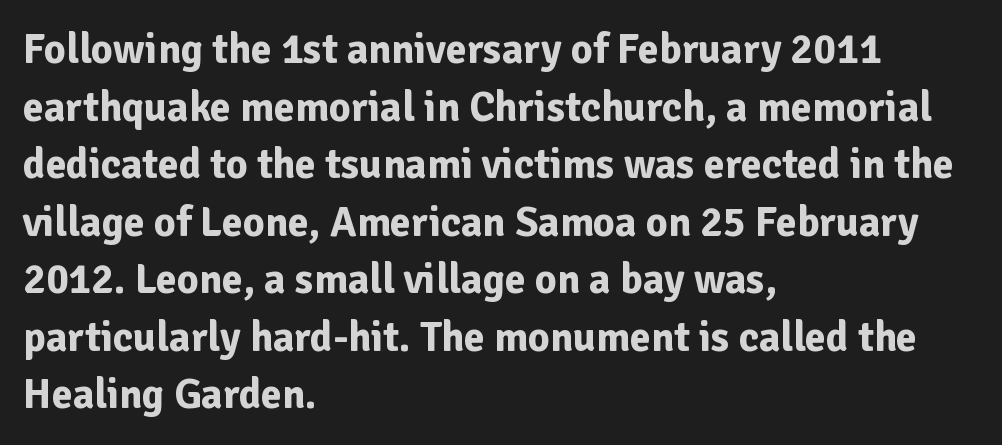
{"serif": "no", "italic": "no", "bold": "yes", "weight": "bold", "width": "normal", "stroke_contrast": "low", "x_height": "medium", "monospaced": "no", "underline": "no", "align": "left", "line_spacing": "normal", "line_spacing_ratio": 1.37, "letter_spacing": "normal", "letter_spacing_em": 0.0, "glyph_px": 42}
